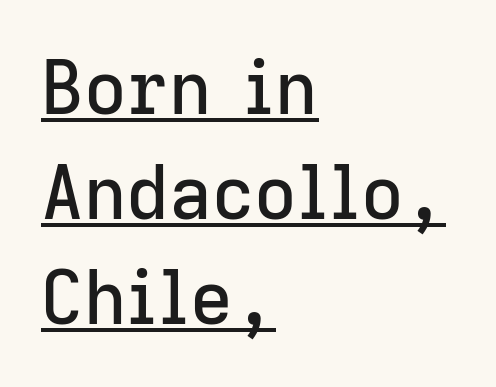
Reading down the column, the eye jumps a familiar distance to each next line. Unlike a traditional serif, this face leaves its strokes unadorned. The letters sit at their default tracking, neither squeezed nor spread. Proportional: the letters do not fall into vertical columns.
